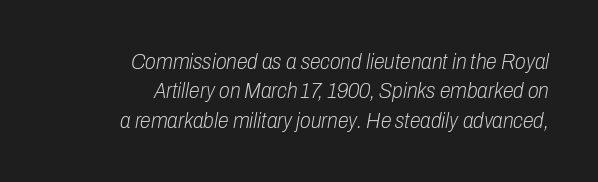
{"italic": "yes", "lean": "right", "slant_degrees": 10, "bold": "no", "underline": "no", "align": "right", "line_spacing": "normal", "line_spacing_ratio": 1.33, "letter_spacing": "normal", "letter_spacing_em": 0.0, "glyph_px": 22}
